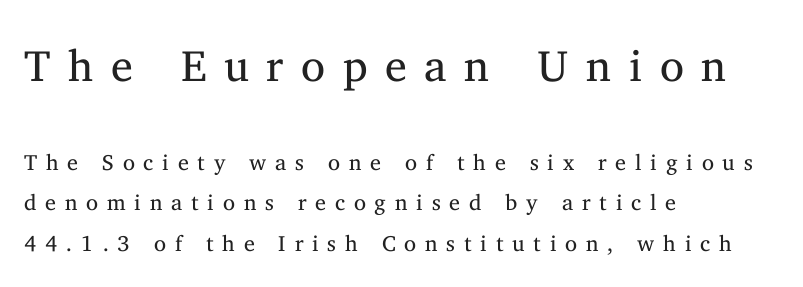
The image shows 44 px regular-weight serif type, upright; set left-aligned, line spacing 1.85x, unusually wide letter spacing (+0.4 em), not underlined; the first (top) block is 2.0x larger; medium stroke contrast and a medium x-height.
